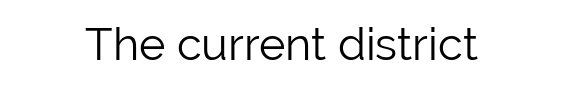
Do the characters align in a grid? No, the font is proportional. Heaviness? Minimal to ordinary, like unemphasized prose. The area under the type is left untouched. You can tell it's not italic because the verticals are truly vertical. I'd call this a sans setting — the letters go barefoot. These lines keep a tight, regular rhythm from letter to letter.
